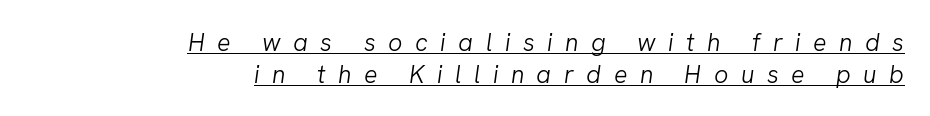
Each new line begins a customary step beneath the previous one. The tracking reads as deliberately expanded to a designer's eye. Notice how the stems are inclined rather than vertical — that's the hallmark of italics. Has an underline been added? It has. Layout note: lines flush right.
